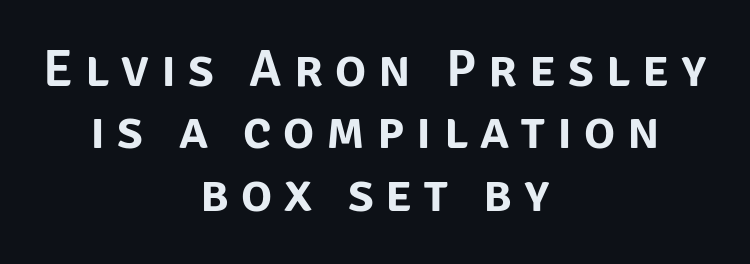
The image shows 52 px sans-serif type, upright; set centered, line spacing 1.2x, unusually wide letter spacing (+0.23 em), not underlined; low stroke contrast and a large x-height.
